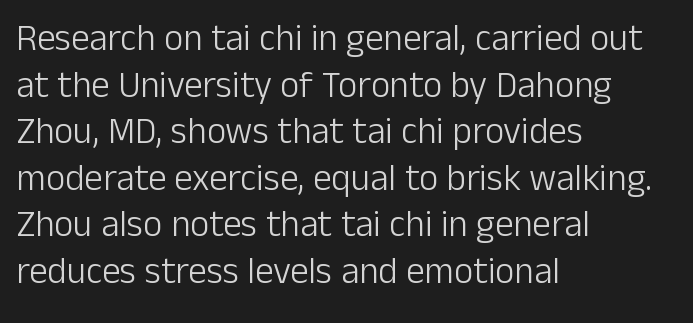
The image shows 37 px light sans-serif type, upright; set left-aligned, normal line spacing (1.26x), normal letter spacing, not underlined; low stroke contrast and a medium x-height.
